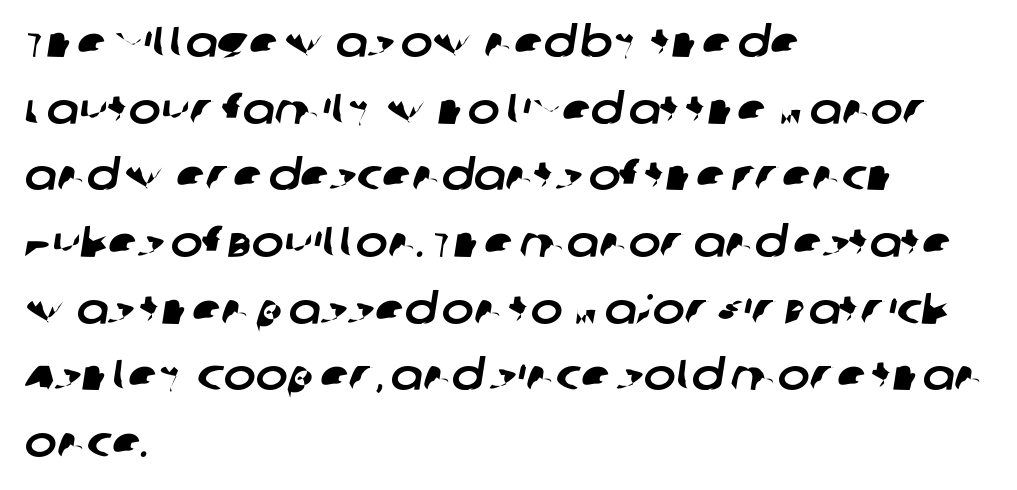
The image shows 43 px sans-serif type; set left-aligned, normal line spacing (1.55x), normal letter spacing, not underlined; low stroke contrast and a large x-height.
